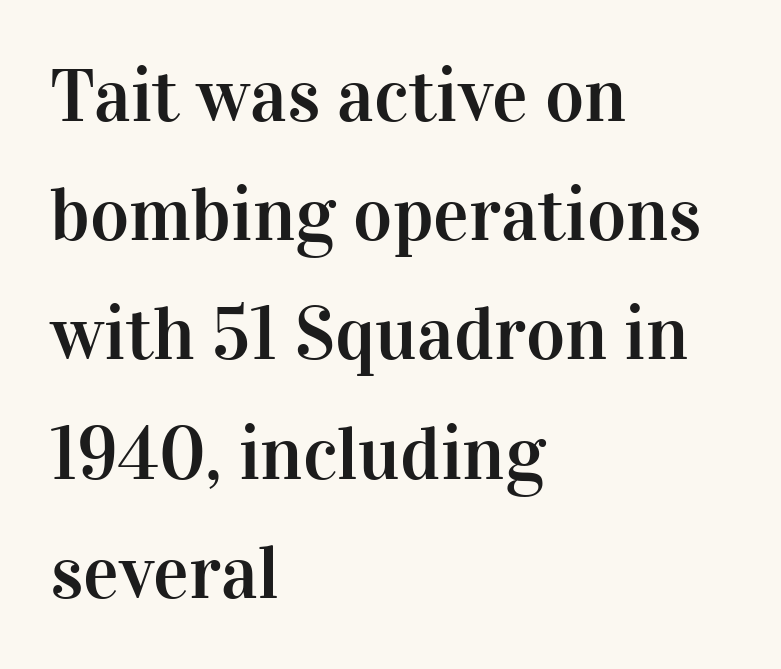
The face used here is rendered with its standard letterfit. Leftover space on each line is placed entirely after the last word. Note: serifs present on the glyphs. Interline gaps are of average width in this sample. Think of a printed novel: that variable character pitch is what you see here. Has an underline been added? It has not.
